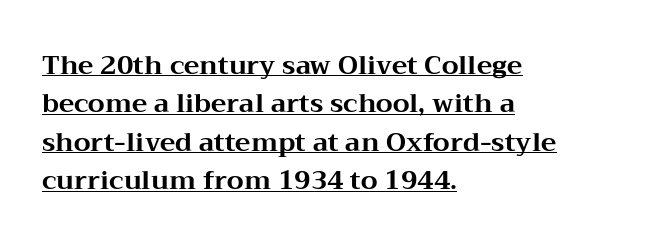
Q: Is the text bold? A: Yes.
Q: Is the text italic (slanted)? A: No, it is upright.
Q: Is the text underlined? A: Yes.
Q: How is the paragraph aligned? A: Left-aligned.
Q: Is the spacing between letters normal or unusually wide? A: Normal.
Q: Is the spacing between lines tight, normal or loose? A: Normal.
